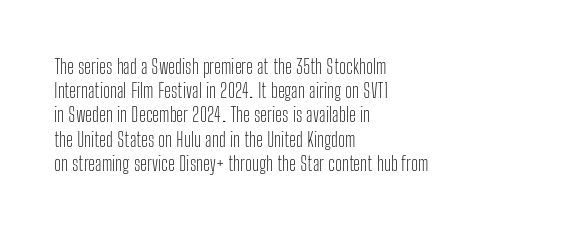
Q: Is the text bold? A: No.
Q: Is the text italic (slanted)? A: No, it is upright.
Q: Is the text underlined? A: No.
Q: How is the paragraph aligned? A: Left-aligned.
Q: Is the spacing between letters normal or unusually wide? A: Normal.
